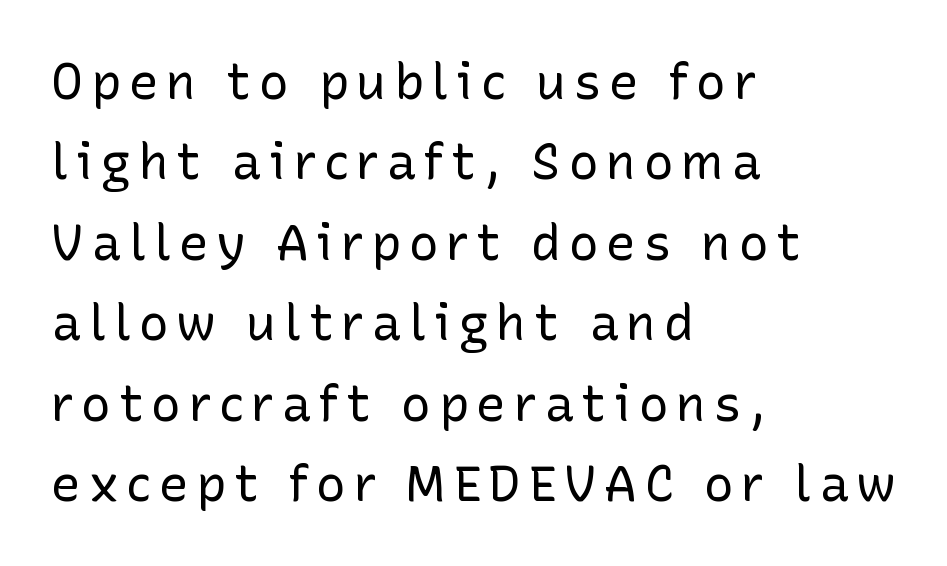
Varying glyph widths throughout — classic text-font behaviour. Underline: absent. Check where the strokes stop: nothing finishes them off — pure sans. This is roman type, the default non-slanted kind. The weight would be labelled regular, book, light, or lighter still.
